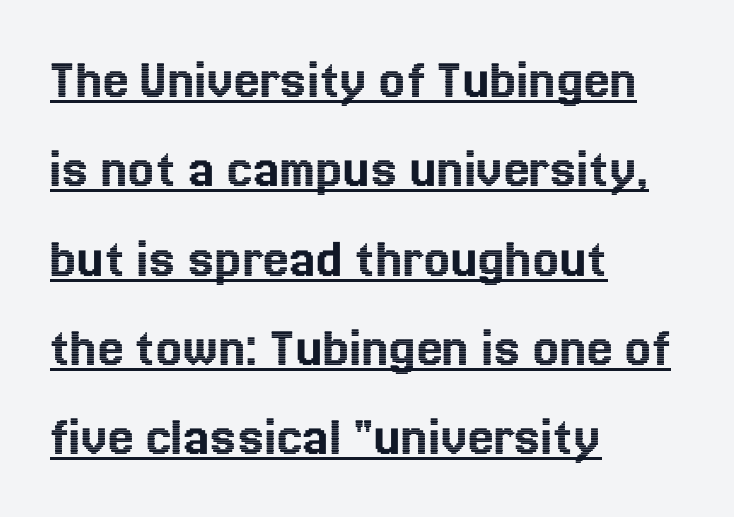
Q: Is the text italic (slanted)? A: No, it is upright.
Q: Is the text underlined? A: Yes.
Q: How is the paragraph aligned? A: Left-aligned.
Q: Is the spacing between letters normal or unusually wide? A: Normal.
Q: Is the spacing between lines tight, normal or loose? A: Normal.
Q: Width (condensed, normal, or wide)? A: Normal.
Q: x-height? A: Medium.
Q: Monospaced? A: No.
